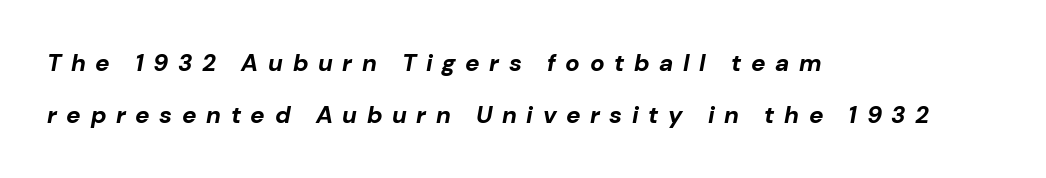
{"italic": "yes", "lean": "right", "slant_degrees": 10, "bold": "yes", "underline": "no", "align": "left", "line_spacing": "loose", "line_spacing_ratio": 2.16, "letter_spacing": "wide", "letter_spacing_em": 0.4, "glyph_px": 24}
